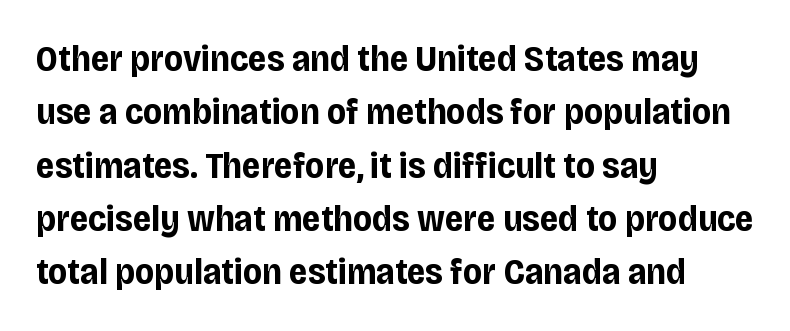
Rows of type keep a routine distance in the vertical direction. The specimen reads as upright at a glance. I'd describe the lettering as bold — thick and assertive. Is this a fixed-width face? No — the glyphs have proportional, varying widths. No word sits above an underline. These lines are composed in type without serifs.
